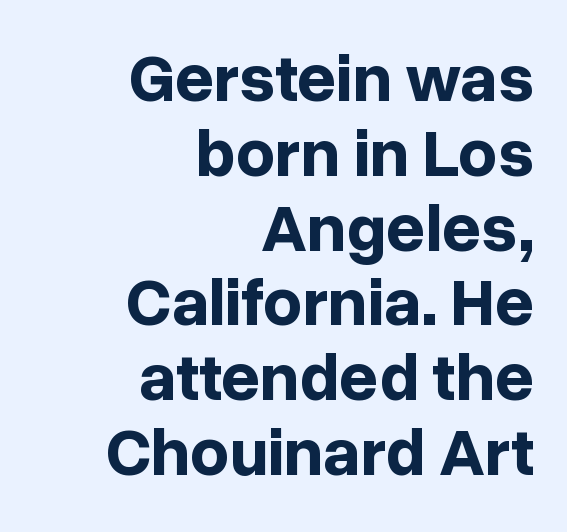
How heavy is the stroke? Heavy — this is a bold. Font category for this specimen: sans-serif. Observe the ordinary spacing: letters are neighbours, not strangers. Rows of type sit shoulder to shoulder in the vertical direction. If you drew a line through each stem, it would be perfectly vertical. A typesetter would call this proportional, since set widths differ per character.
